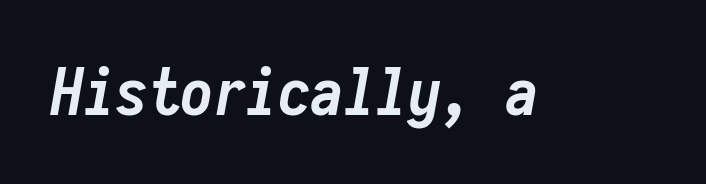
Q: Is the text bold? A: Yes.
Q: Is the text italic (slanted)? A: Yes, it leans right by about 10 degrees.
Q: Is the text underlined? A: No.
Q: Is the spacing between letters normal or unusually wide? A: Normal.
Q: Width (condensed, normal, or wide)? A: Condensed.
Q: Stroke contrast? A: Low.
Q: x-height? A: Medium.
Q: Monospaced? A: Yes.
